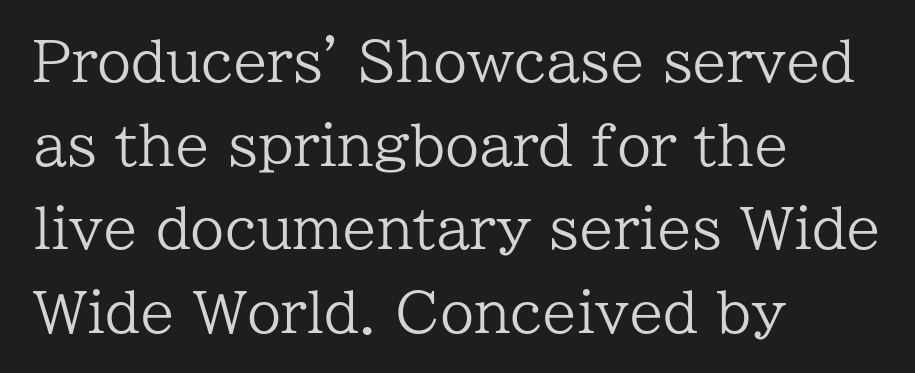
Words appear dense and cohesive because spacing is normal. The zone under the glyphs is completely vacant. Is there any slant? The stems are plumb. Do the characters align in a grid? No, the font is proportional. This sample uses a serif face.
